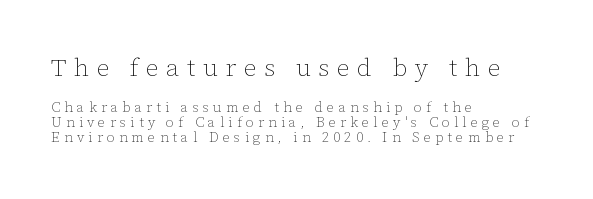
Q: Is the text bold? A: No.
Q: Is the text italic (slanted)? A: No, it is upright.
Q: Is the text underlined? A: No.
Q: How is the paragraph aligned? A: Left-aligned.
Q: Is the spacing between letters normal or unusually wide? A: Unusually wide.
Q: Is the spacing between lines tight, normal or loose? A: Tight.
Q: Which block of text is set in a larger size, the first (top) or the second (bottom)? A: The first (top) one.
